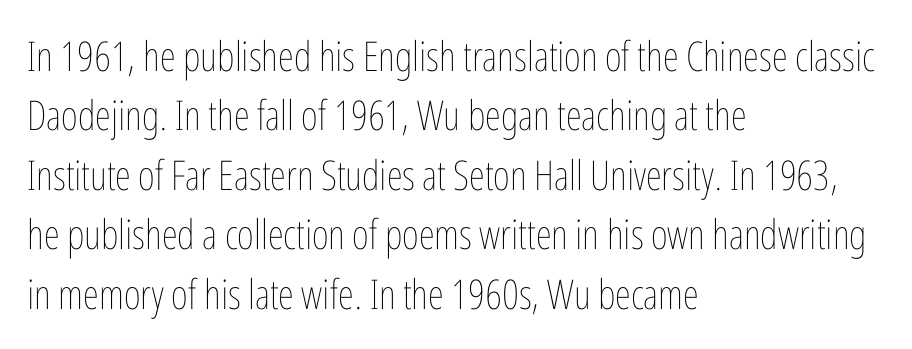
Q: Is the text bold? A: No.
Q: Is the text italic (slanted)? A: No, it is upright.
Q: Is the text underlined? A: No.
Q: How is the paragraph aligned? A: Left-aligned.
Q: Is the spacing between letters normal or unusually wide? A: Normal.
Q: Is the spacing between lines tight, normal or loose? A: Normal.
Q: Width (condensed, normal, or wide)? A: Condensed.
Q: Stroke contrast? A: Low.
Q: x-height? A: Medium.
Q: Monospaced? A: No.
